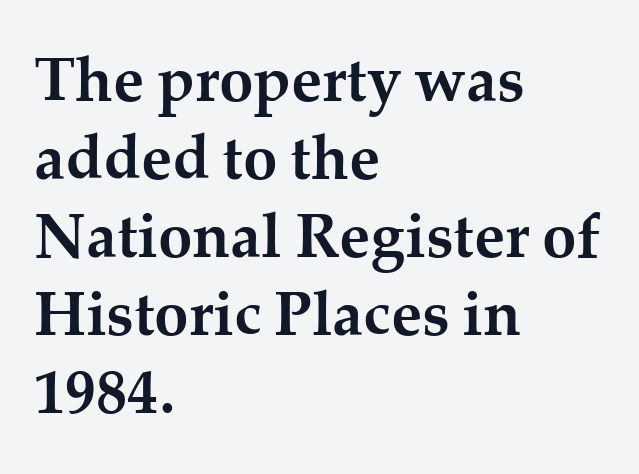
Q: Is the text bold? A: Yes.
Q: Is the text italic (slanted)? A: No, it is upright.
Q: Is the typeface a serif or a sans-serif typeface? A: Serif.
Q: Is the text underlined? A: No.
Q: How is the paragraph aligned? A: Left-aligned.
Q: Is the spacing between letters normal or unusually wide? A: Normal.
Q: Is the spacing between lines tight, normal or loose? A: Normal.
Q: Width (condensed, normal, or wide)? A: Normal.
Q: Stroke contrast? A: Medium.
Q: x-height? A: Medium.
Q: Monospaced? A: No.
